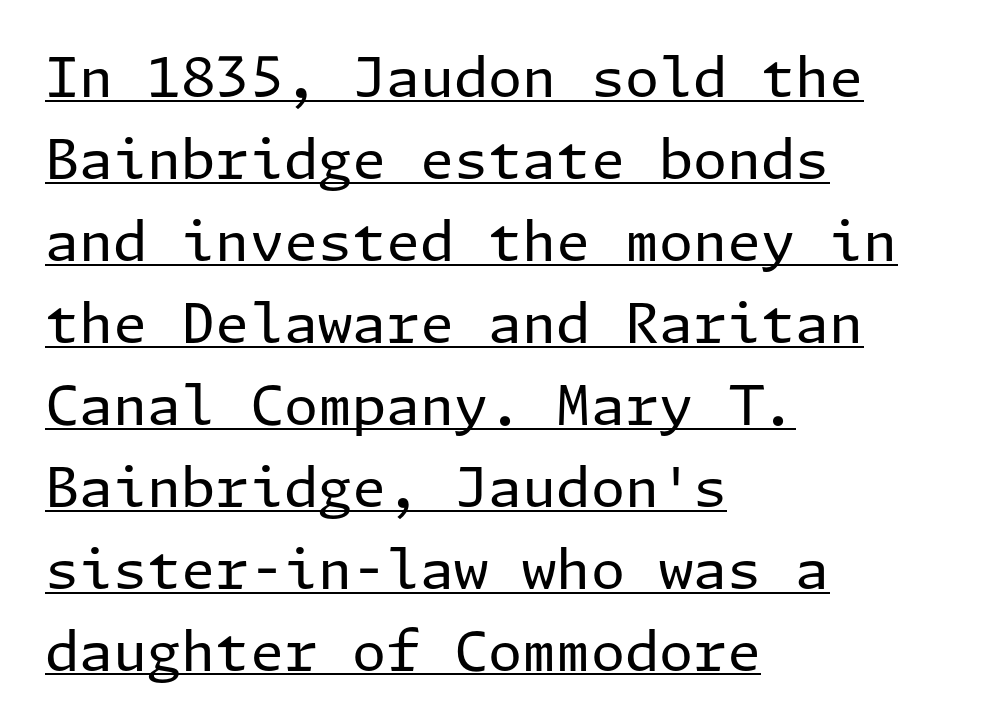
The image shows 55 px regular-weight sans-serif type, upright; set left-aligned, normal line spacing (1.49x), normal letter spacing, underlined; low stroke contrast and a medium x-height.
